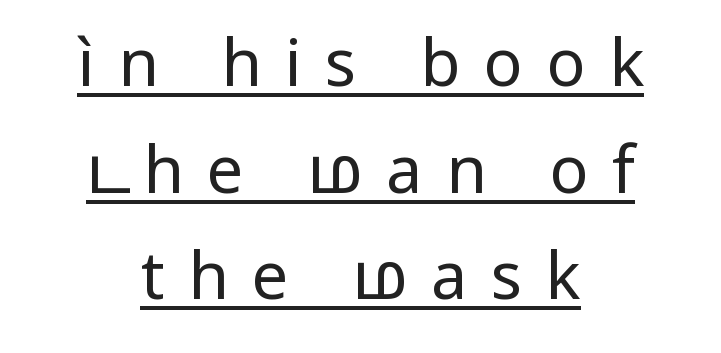
Unbolded letterforms with no extra heft. Proportional: the letters do not fall into vertical columns. What stands out about the letter spacing? Its width — letters are far apart. Italic: no, the glyphs are upright roman. Quick note: interline space is typical.
